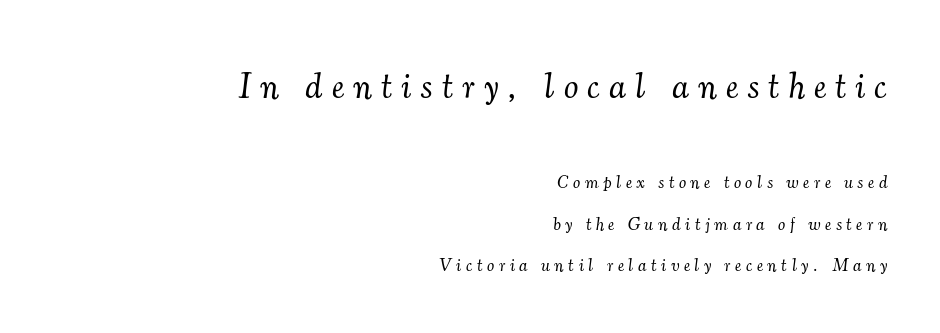
The image shows 36 px light serif type, italic (leaning right); set right-aligned, loose line spacing (2.31x), unusually wide letter spacing (+0.26 em), not underlined; the first (top) block is 2.0x larger; medium stroke contrast and a small x-height.
